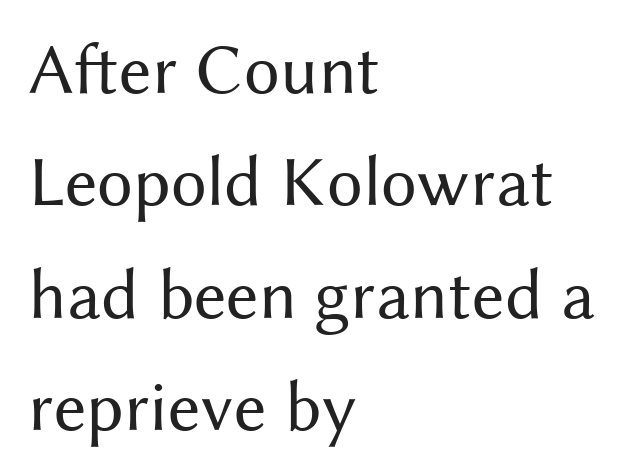
Q: Is the text bold? A: No.
Q: Is the text italic (slanted)? A: No, it is upright.
Q: Is the typeface a serif or a sans-serif typeface? A: Sans-serif.
Q: Is the text underlined? A: No.
Q: How is the paragraph aligned? A: Left-aligned.
Q: Is the spacing between letters normal or unusually wide? A: Normal.
Q: Is the spacing between lines tight, normal or loose? A: Normal.
Q: Width (condensed, normal, or wide)? A: Normal.
Q: Stroke contrast? A: Medium.
Q: x-height? A: Medium.
Q: Monospaced? A: No.
